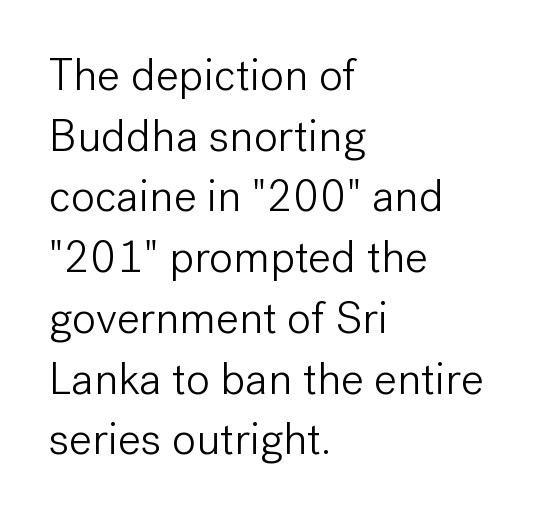
The image shows 45 px light sans-serif type, upright; set left-aligned, normal line spacing (1.35x), normal letter spacing, not underlined; low stroke contrast and a medium x-height.
